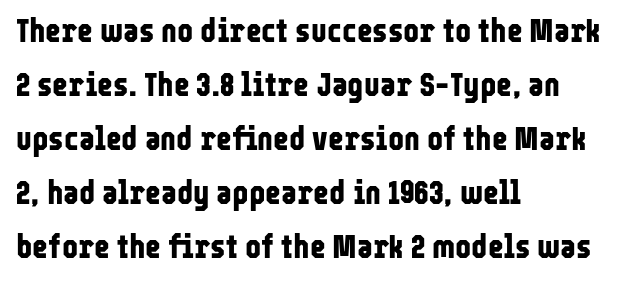
Short and long lines alike share a common starting point at left. Tall strokes in this sample are plumb rather than angled. Clear beneath every line of the passage. This rendering employs a face without finishing strokes, i.e., a sans-serif. Between one letter and the next there's only the usual sliver of space. Weight check: bold — yes, fully.
